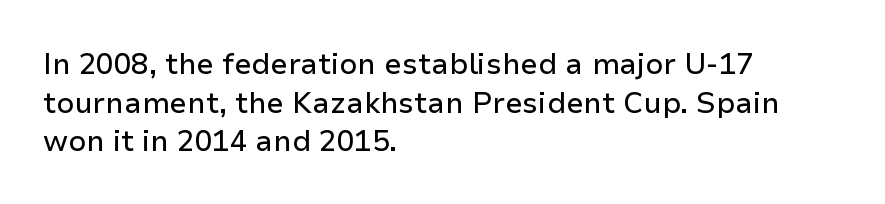
Q: Is the text italic (slanted)? A: No, it is upright.
Q: Is the typeface a serif or a sans-serif typeface? A: Sans-serif.
Q: Is the text underlined? A: No.
Q: How is the paragraph aligned? A: Left-aligned.
Q: Is the spacing between letters normal or unusually wide? A: Normal.
Q: Is the spacing between lines tight, normal or loose? A: Normal.
Q: Width (condensed, normal, or wide)? A: Normal.
Q: Stroke contrast? A: Low.
Q: x-height? A: Medium.
Q: Monospaced? A: No.
